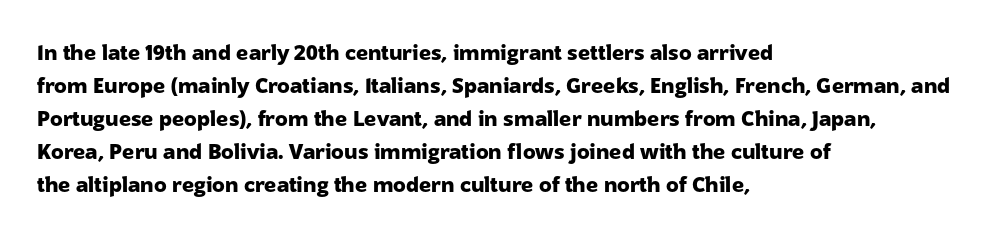
The image shows 21 px bold type, upright; set left-aligned, normal line spacing (1.57x), normal letter spacing, not underlined.
